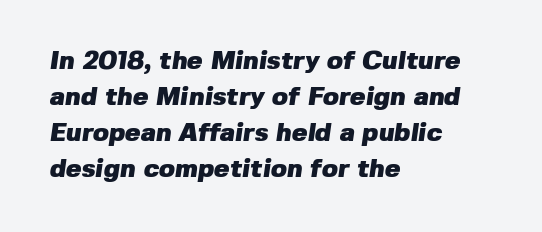
Q: Is the text bold? A: Yes.
Q: Is the text underlined? A: No.
Q: How is the paragraph aligned? A: Left-aligned.
Q: Is the spacing between letters normal or unusually wide? A: Normal.
Q: Is the spacing between lines tight, normal or loose? A: Normal.
